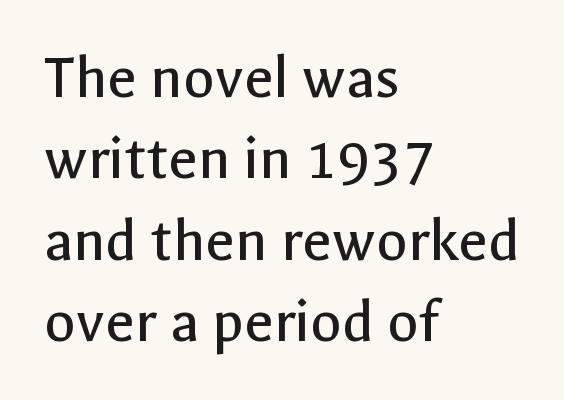
Q: Is the text bold? A: No.
Q: Is the text italic (slanted)? A: No, it is upright.
Q: Is the typeface a serif or a sans-serif typeface? A: Sans-serif.
Q: Is the text underlined? A: No.
Q: How is the paragraph aligned? A: Left-aligned.
Q: Is the spacing between letters normal or unusually wide? A: Normal.
Q: Is the spacing between lines tight, normal or loose? A: Normal.
Q: Width (condensed, normal, or wide)? A: Normal.
Q: x-height? A: Medium.
Q: Monospaced? A: No.
